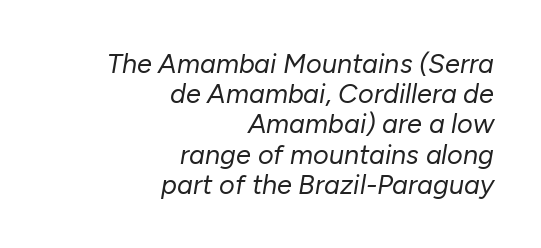
Q: Is the text bold? A: No.
Q: Is the text italic (slanted)? A: Yes, it leans right by about 10 degrees.
Q: Is the text underlined? A: No.
Q: How is the paragraph aligned? A: Right-aligned.
Q: Is the spacing between letters normal or unusually wide? A: Normal.
Q: Is the spacing between lines tight, normal or loose? A: Tight.
